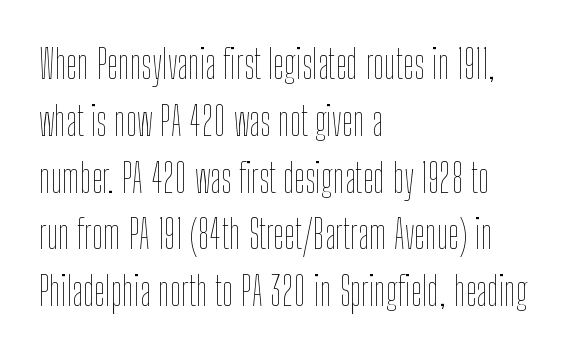
The rows are spaced the way most documents space them. Caption: face not bold, strokes unweighted. Short and long lines alike share a common starting point at left. The glyphs are unaccompanied by any horizontal stroke below them.
